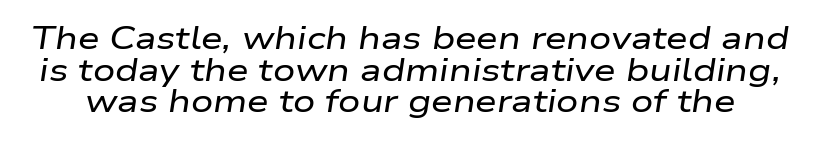
Q: Is the text italic (slanted)? A: Yes, it leans right by about 9 degrees.
Q: Is the text underlined? A: No.
Q: Is the spacing between letters normal or unusually wide? A: Normal.
Q: Is the spacing between lines tight, normal or loose? A: Tight.
Q: Width (condensed, normal, or wide)? A: Wide.
Q: Stroke contrast? A: Low.
Q: x-height? A: Medium.
Q: Monospaced? A: No.
